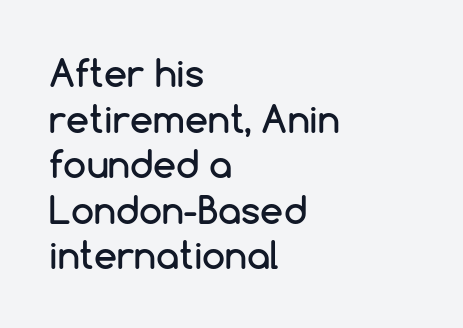
{"serif": "no", "italic": "no", "width": "normal", "stroke_contrast": "low", "x_height": "medium", "monospaced": "no", "underline": "no", "align": "left", "line_spacing_ratio": 1.23, "letter_spacing": "normal", "letter_spacing_em": 0.0, "glyph_px": 37}
